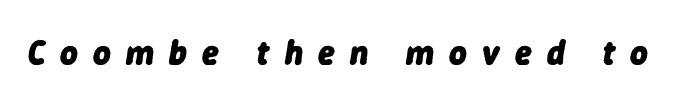
{"italic": "yes", "lean": "right", "slant_degrees": 9, "bold": "yes", "weight": "heavy", "width": "normal", "stroke_contrast": "low", "x_height": "medium", "monospaced": "no", "underline": "no", "letter_spacing": "wide", "letter_spacing_em": 0.44, "glyph_px": 34}
